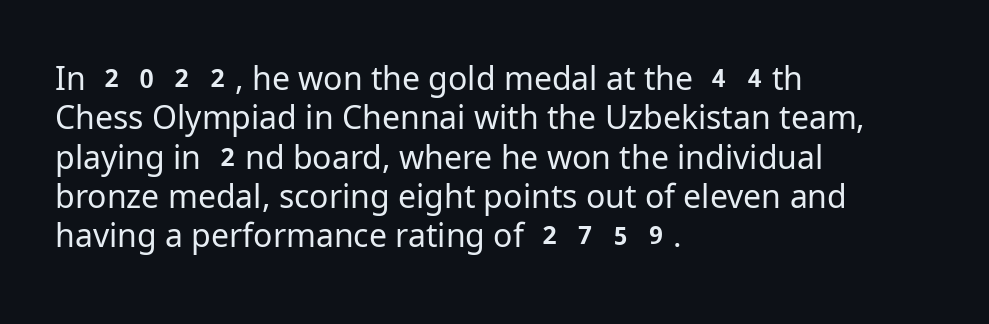
Q: Is the text bold? A: No.
Q: Is the text italic (slanted)? A: No, it is upright.
Q: Is the typeface a serif or a sans-serif typeface? A: Sans-serif.
Q: Is the text underlined? A: No.
Q: How is the paragraph aligned? A: Left-aligned.
Q: Is the spacing between letters normal or unusually wide? A: Normal.
Q: Width (condensed, normal, or wide)? A: Normal.
Q: Stroke contrast? A: Low.
Q: x-height? A: Medium.
Q: Monospaced? A: No.
